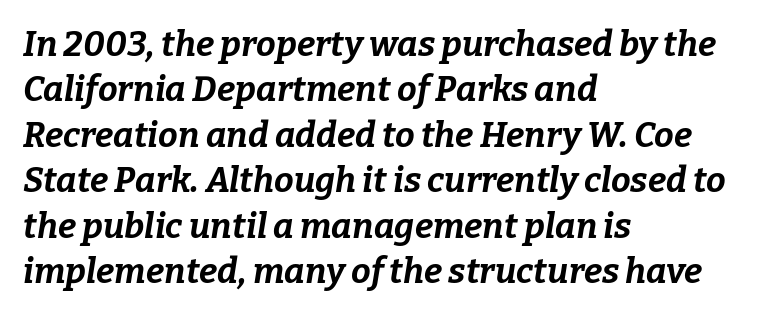
The rendering uses natural spacing where letterforms have individual widths. Successive baselines arrive at the customary interval. Beneath every word, the page is bare. A typesetter would call this zero additional tracking. Horizontally, the lines are justified to the leading edge only.
